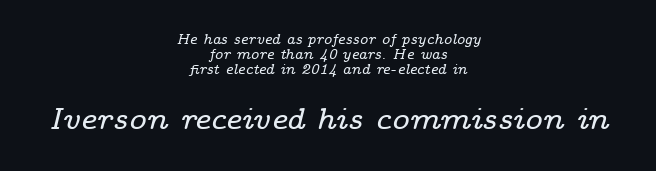
{"serif": "yes", "italic": "yes", "lean": "right", "slant_degrees": 14, "width": "wide", "stroke_contrast": "low", "x_height": "medium", "monospaced": "no", "underline": "no", "align": "center", "line_spacing": "tight", "line_spacing_ratio": 1.08, "letter_spacing": "normal", "letter_spacing_em": 0.0, "larger_block": "second", "size_ratio": 2.14, "glyph_px": 30}
